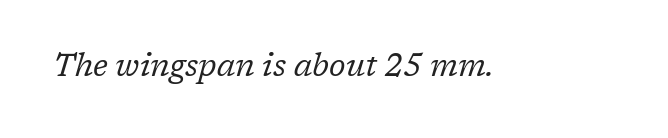
Each letter keeps its own natural width here, so spacing adapts to shape. Think standard paragraph weight, or any step lighter than that. Letters rest on an invisible, unmarked baseline. Letterform terminals end in serifs throughout the passage.
